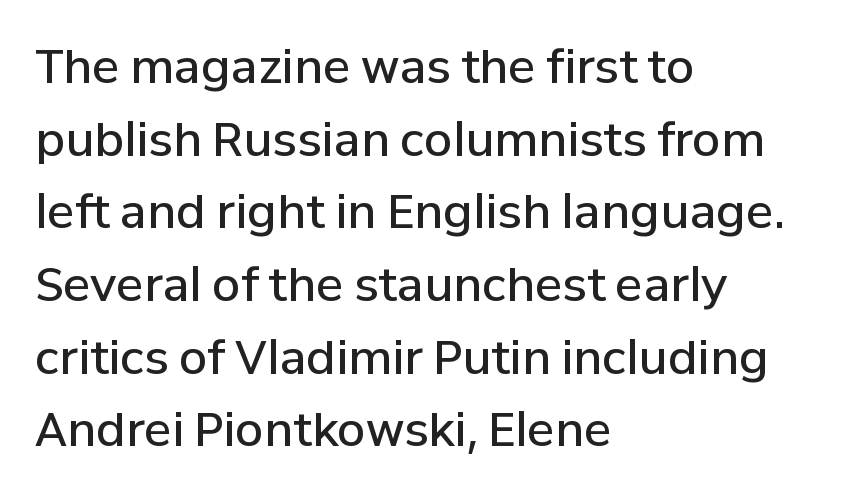
{"serif": "no", "italic": "no", "bold": "semi", "weight": "semibold", "width": "normal", "stroke_contrast": "low", "x_height": "medium", "monospaced": "no", "underline": "no", "align": "left", "line_spacing": "normal", "line_spacing_ratio": 1.58, "letter_spacing": "normal", "letter_spacing_em": 0.0, "glyph_px": 46}
